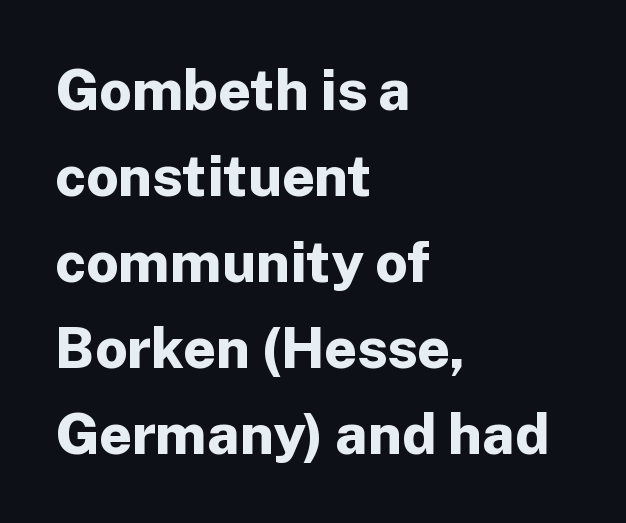
Q: Is the text bold? A: Yes.
Q: Is the text italic (slanted)? A: No, it is upright.
Q: Is the typeface a serif or a sans-serif typeface? A: Sans-serif.
Q: Is the text underlined? A: No.
Q: How is the paragraph aligned? A: Left-aligned.
Q: Is the spacing between letters normal or unusually wide? A: Normal.
Q: Is the spacing between lines tight, normal or loose? A: Normal.
Q: Width (condensed, normal, or wide)? A: Normal.
Q: Stroke contrast? A: Low.
Q: x-height? A: Medium.
Q: Monospaced? A: No.
